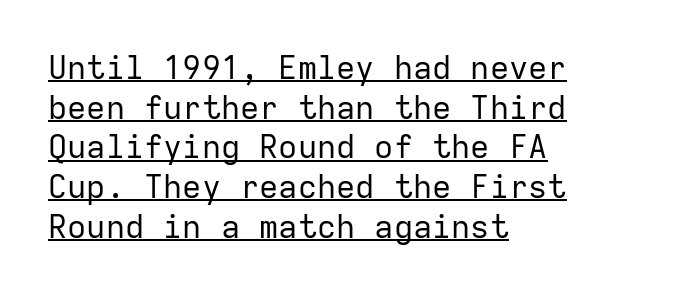
The lettering is marked with a stroke running underneath it. Is this a fixed-width face? Yes — each glyph sits in an identical cell. Notice how the stems are strictly vertical — no italics here. These glyphs show unthickened strokes, regular width or finer.
